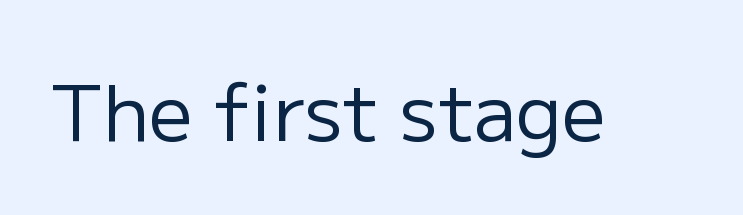
The image shows 77 px regular-weight sans-serif type, upright; set normal letter spacing, not underlined; low stroke contrast and a medium x-height.
